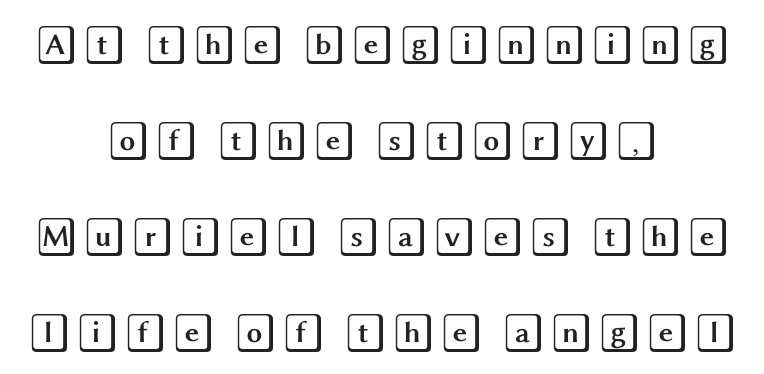
{"italic": "no", "width": "wide", "x_height": "large", "underline": "no", "align": "center", "line_spacing": "loose", "line_spacing_ratio": 2.4, "glyph_px": 40}
